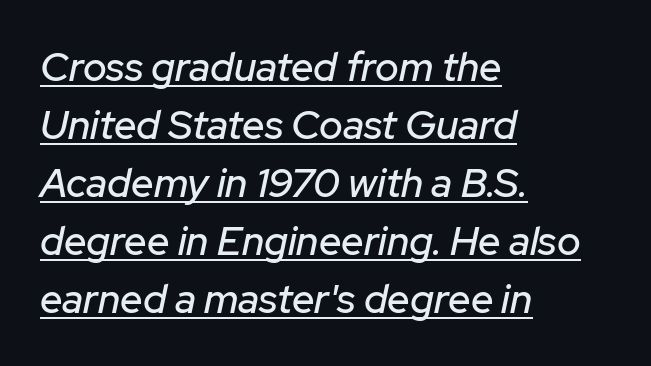
The image shows 40 px text type, italic (leaning right); set left-aligned, normal line spacing (1.45x), normal letter spacing, underlined; low stroke contrast and a medium x-height.
